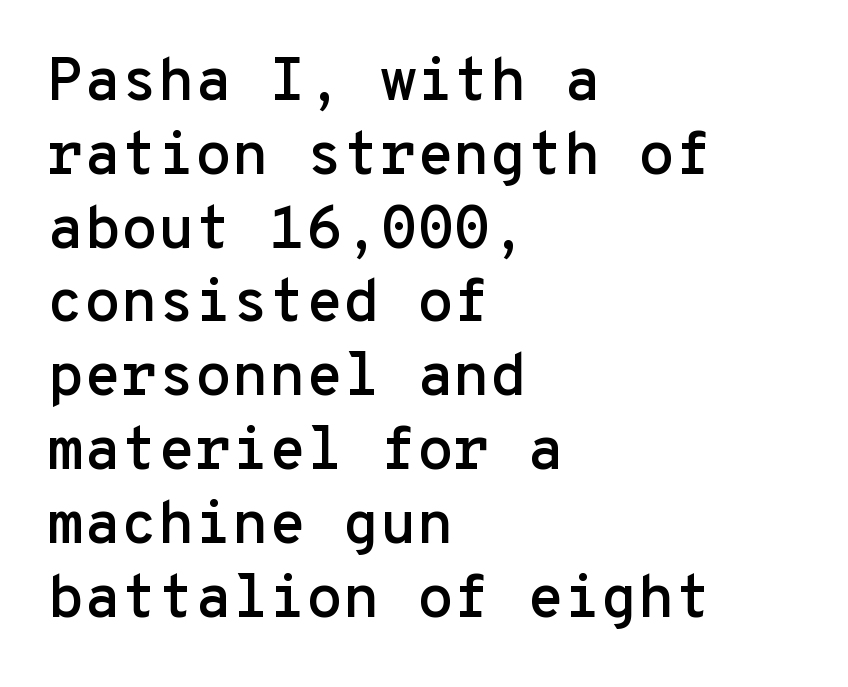
The image shows 60 px sans-serif type, upright, monospaced; set left-aligned, line spacing 1.23x, normal letter spacing, not underlined; low stroke contrast and a medium x-height.
